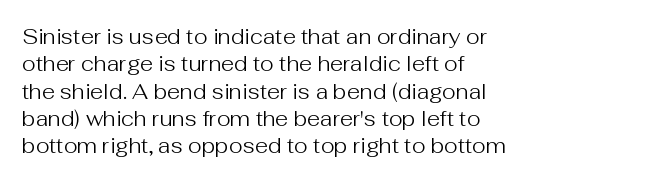
{"italic": "no", "bold": "no", "underline": "no", "align": "left", "line_spacing": "normal", "line_spacing_ratio": 1.3, "letter_spacing": "normal", "letter_spacing_em": 0.0, "glyph_px": 21}
